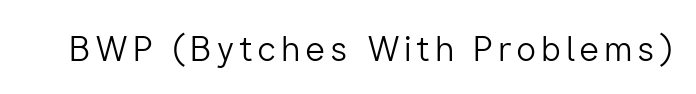
Q: Is the text bold? A: No.
Q: Is the text italic (slanted)? A: No, it is upright.
Q: Is the typeface a serif or a sans-serif typeface? A: Sans-serif.
Q: Is the text underlined? A: No.
Q: Width (condensed, normal, or wide)? A: Normal.
Q: Stroke contrast? A: Low.
Q: x-height? A: Medium.
Q: Monospaced? A: No.
